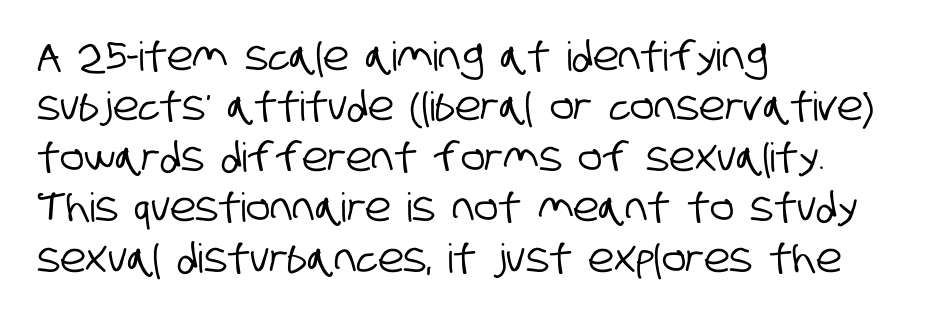
The passage shown is not underscored anywhere. Default kerning and tracking; the words read as compact shapes. The text was rendered using a sans face with plain stroke endings. Leading matches the norm, producing a regular column.
